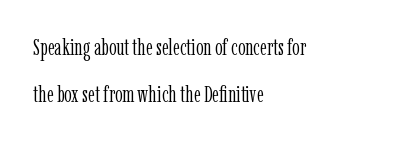
A clean baseline with only descenders dipping below it. Bold? No — there's no thickening of the strokes. Each word holds together tightly as a unit, with standard inter-letter gaps. Characters remain perfectly vertical along every line.
